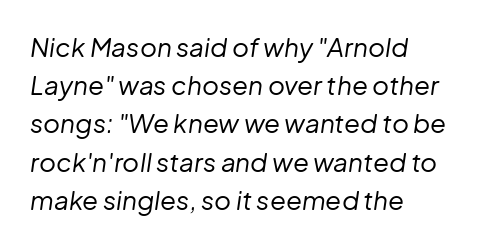
The glyphs look as if they've been sheared to an angle. Evenly set lines give the paragraph a standard silhouette. Honestly, the letter spacing is just normal — you wouldn't notice it. Quick note: underline off. No heavy texture on the line: the type isn't bold.
